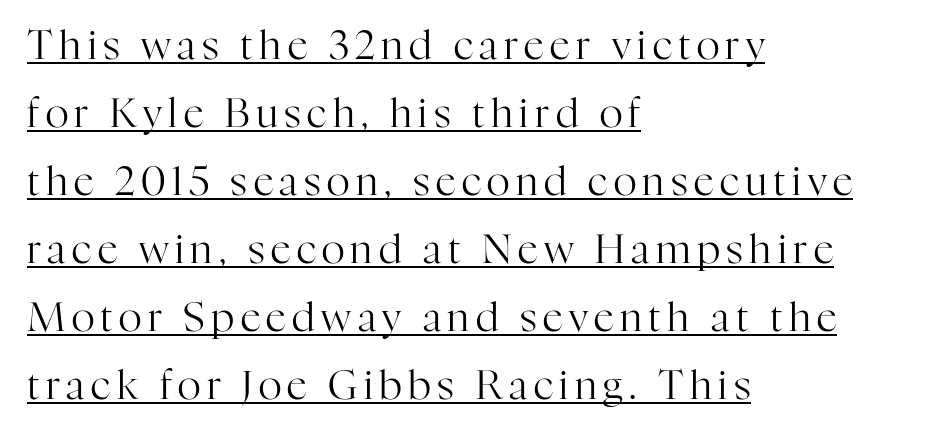
Posture: upright roman. Compared with a centered layout, this one pins lines to the left instead. This sample keeps an unexceptional amount of space between lines. Each letter keeps its own natural width here, so spacing adapts to shape. Letterform terminals end in serifs throughout the passage. The lettering is marked with a stroke running underneath it.
